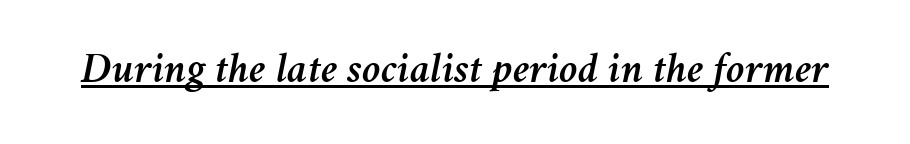
The specimen reads as italic at a glance. Words appear dense and cohesive because spacing is normal. Underline: present. Is this a fixed-width face? No — the glyphs have proportional, varying widths.
